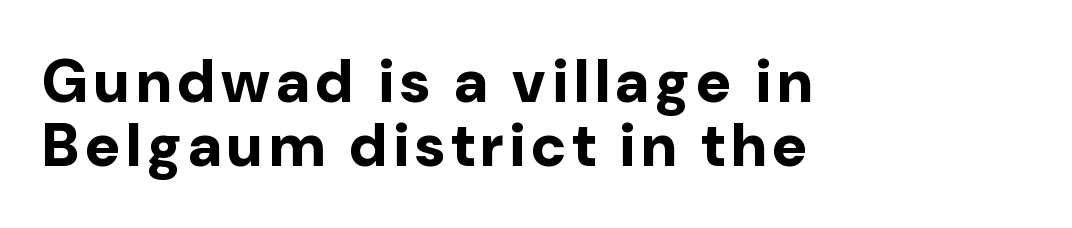
Q: Is the text bold? A: Yes.
Q: Is the text italic (slanted)? A: No, it is upright.
Q: Is the typeface a serif or a sans-serif typeface? A: Sans-serif.
Q: Is the text underlined? A: No.
Q: How is the paragraph aligned? A: Left-aligned.
Q: Is the spacing between lines tight, normal or loose? A: Tight.
Q: Width (condensed, normal, or wide)? A: Normal.
Q: Stroke contrast? A: Low.
Q: x-height? A: Medium.
Q: Monospaced? A: No.
